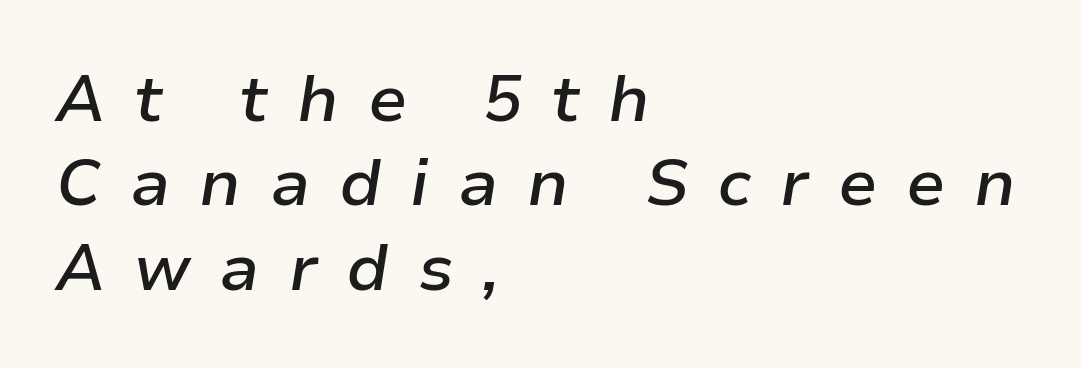
Q: Is the text bold? A: Semi-bold.
Q: Is the text italic (slanted)? A: Yes, it leans right by about 9 degrees.
Q: Is the text underlined? A: No.
Q: How is the paragraph aligned? A: Left-aligned.
Q: Is the spacing between letters normal or unusually wide? A: Unusually wide.
Q: Is the spacing between lines tight, normal or loose? A: Normal.
Q: Width (condensed, normal, or wide)? A: Normal.
Q: Stroke contrast? A: Low.
Q: x-height? A: Medium.
Q: Monospaced? A: No.
